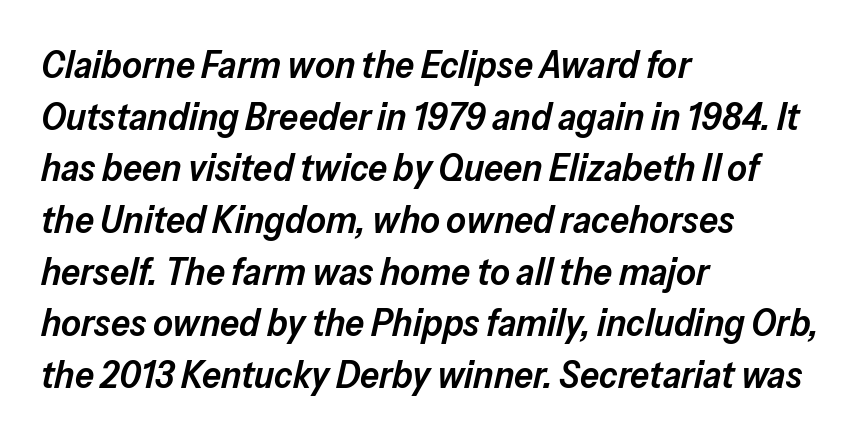
Notice how the stems are inclined rather than vertical — that's the hallmark of italics. In terms of leading, this rendering sits right in the middle. A semibold gives these letters moderate extra thickness, short of bold. You could call the tracking neutral — neither tight nor loose. Compared with a centered layout, this one pins lines to the left instead.
